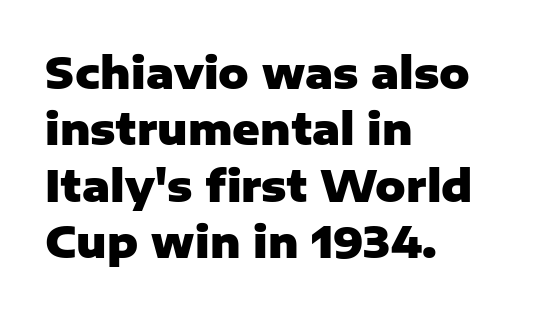
{"serif": "no", "italic": "no", "bold": "yes", "weight": "heavy", "width": "normal", "stroke_contrast": "low", "x_height": "medium", "monospaced": "no", "underline": "no", "align": "left", "line_spacing": "normal", "line_spacing_ratio": 1.34, "letter_spacing": "normal", "letter_spacing_em": 0.0, "glyph_px": 42}
